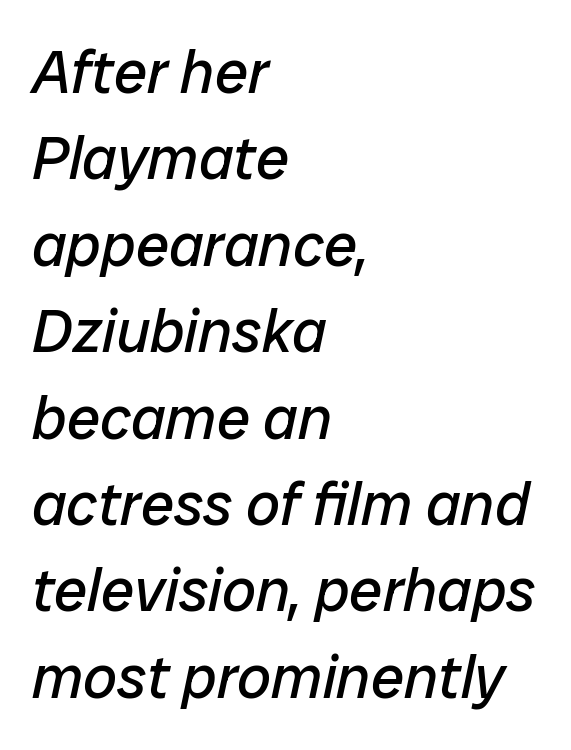
{"italic": "yes", "lean": "right", "slant_degrees": 12, "bold": "no", "weight": "regular", "width": "normal", "stroke_contrast": "low", "x_height": "medium", "monospaced": "no", "underline": "no", "align": "left", "line_spacing": "normal", "line_spacing_ratio": 1.44, "letter_spacing": "normal", "letter_spacing_em": 0.0, "glyph_px": 60}
